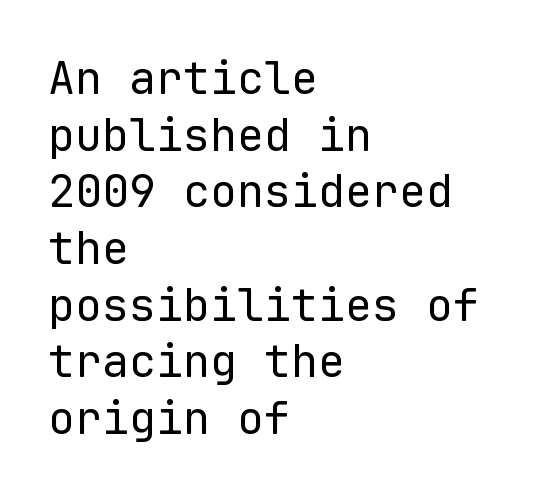
{"serif": "no", "italic": "no", "bold": "no", "weight": "regular", "width": "normal", "stroke_contrast": "low", "x_height": "medium", "monospaced": "yes", "underline": "no", "align": "left", "line_spacing": "normal", "line_spacing_ratio": 1.26, "letter_spacing": "normal", "letter_spacing_em": 0.0, "glyph_px": 45}
